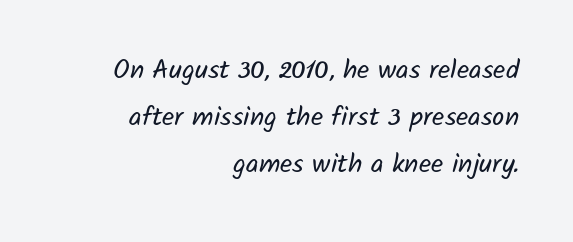
Letters have the restrained weight of plain body copy at most. In terms of letterspacing, this is plain default setting. Has an underline been added? It has not. All the whitespace from short lines collects on the left.
